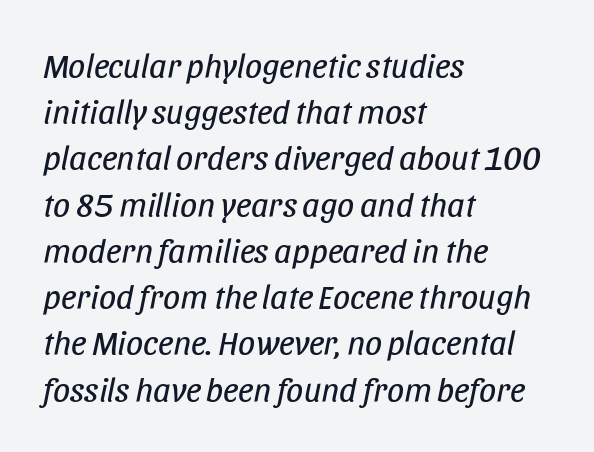
The image shows 34 px regular-weight, condensed type, italic (leaning right); set left-aligned, normal line spacing (1.36x), normal letter spacing, not underlined; low stroke contrast and a large x-height.
